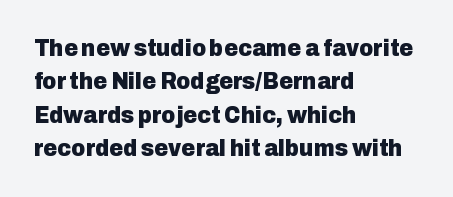
Q: Is the text bold? A: Yes.
Q: Is the text italic (slanted)? A: No, it is upright.
Q: Is the text underlined? A: No.
Q: How is the paragraph aligned? A: Left-aligned.
Q: Is the spacing between letters normal or unusually wide? A: Normal.
Q: Is the spacing between lines tight, normal or loose? A: Normal.
